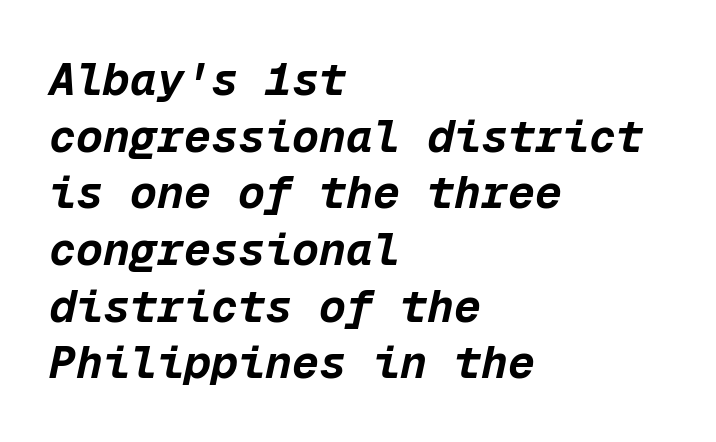
Q: Is the text bold? A: Yes.
Q: Is the text italic (slanted)? A: Yes, it leans right by about 12 degrees.
Q: Is the text underlined? A: No.
Q: How is the paragraph aligned? A: Left-aligned.
Q: Is the spacing between letters normal or unusually wide? A: Normal.
Q: Is the spacing between lines tight, normal or loose? A: Normal.
Q: Width (condensed, normal, or wide)? A: Normal.
Q: Stroke contrast? A: Low.
Q: x-height? A: Medium.
Q: Monospaced? A: Yes.
